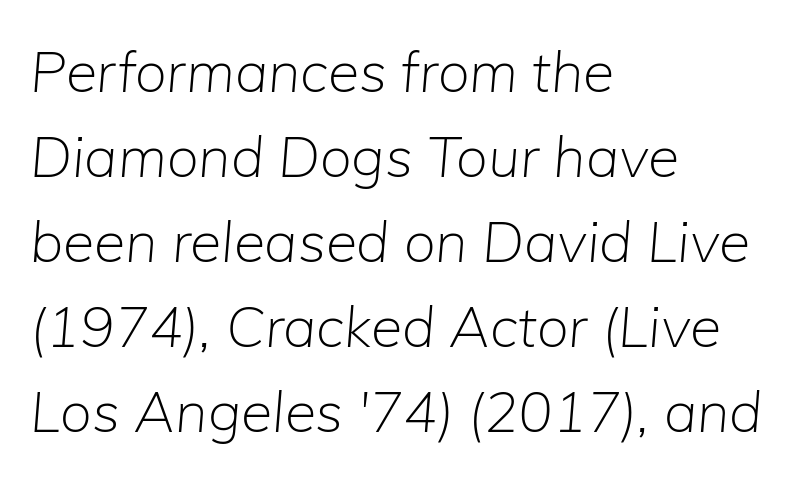
The image shows 57 px light type, italic (leaning right); set left-aligned, normal line spacing (1.49x), normal letter spacing, not underlined; low stroke contrast and a medium x-height.
